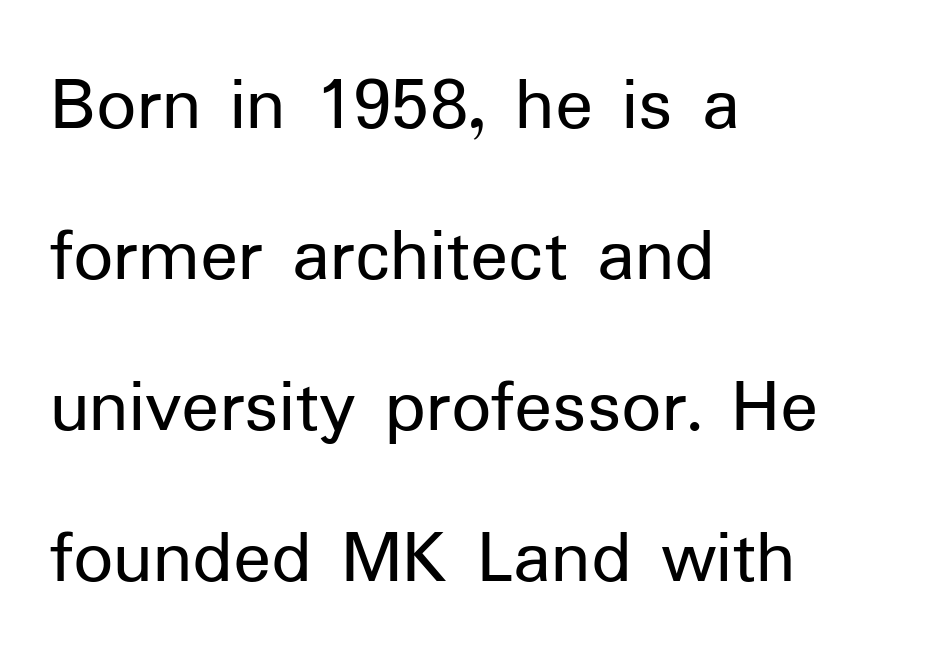
Q: Is the text bold? A: No.
Q: Is the text italic (slanted)? A: No, it is upright.
Q: Is the typeface a serif or a sans-serif typeface? A: Sans-serif.
Q: Is the text underlined? A: No.
Q: How is the paragraph aligned? A: Left-aligned.
Q: Is the spacing between letters normal or unusually wide? A: Normal.
Q: Is the spacing between lines tight, normal or loose? A: Loose.
Q: Width (condensed, normal, or wide)? A: Normal.
Q: Stroke contrast? A: Low.
Q: x-height? A: Medium.
Q: Monospaced? A: No.
